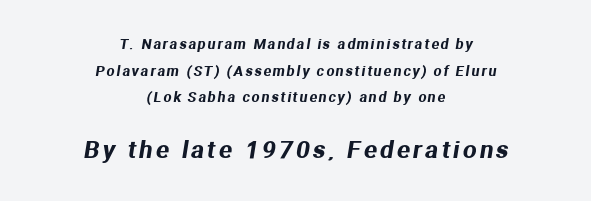
{"underline": "no", "align": "center", "line_spacing": "loose", "line_spacing_ratio": 1.91, "larger_block": "second", "size_ratio": 1.71, "glyph_px": 24}
